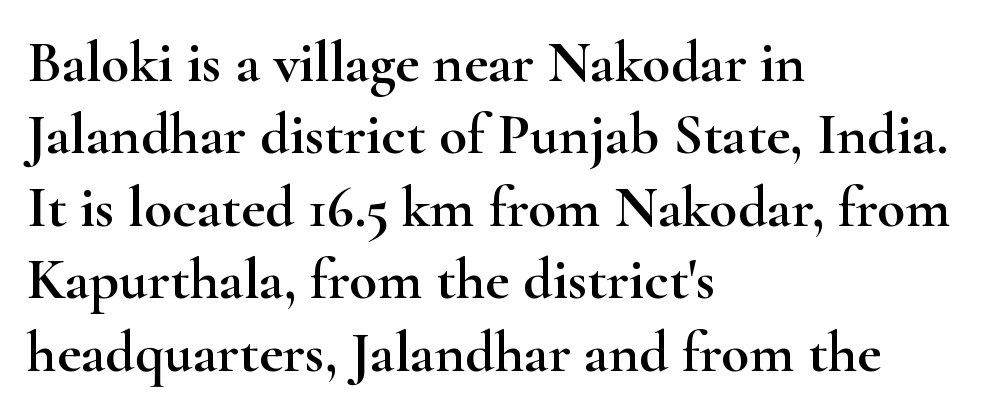
The image shows 58 px wide serif type, upright; set left-aligned, normal line spacing (1.25x), normal letter spacing, not underlined; high stroke contrast and a small x-height.
